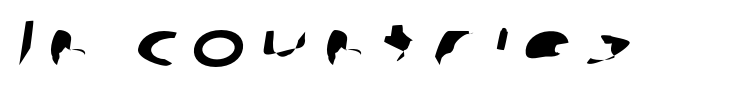
The image shows 64 px wide sans-serif type; set unusually wide letter spacing (+0.23 em), not underlined; low stroke contrast and a medium x-height.
